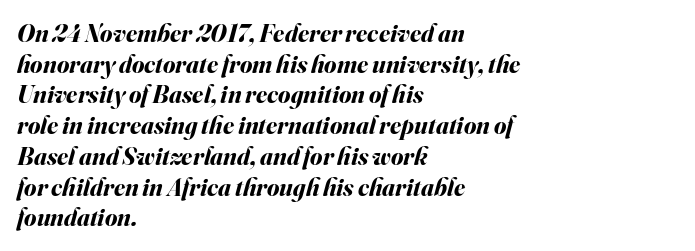
The image shows 25 px bold type, italic (leaning right); set left-aligned, line spacing 1.23x, normal letter spacing, not underlined.
